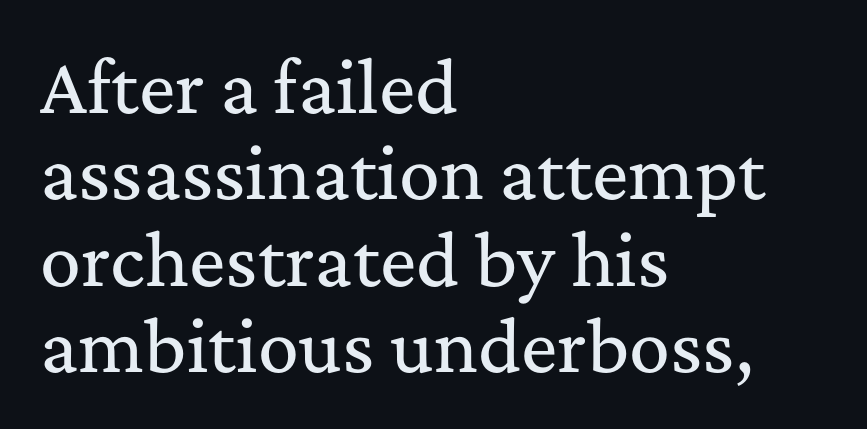
{"serif": "yes", "italic": "no", "width": "normal", "stroke_contrast": "medium", "x_height": "medium", "monospaced": "no", "underline": "no", "align": "left", "line_spacing": "normal", "line_spacing_ratio": 1.27, "letter_spacing": "normal", "letter_spacing_em": 0.0, "glyph_px": 68}
